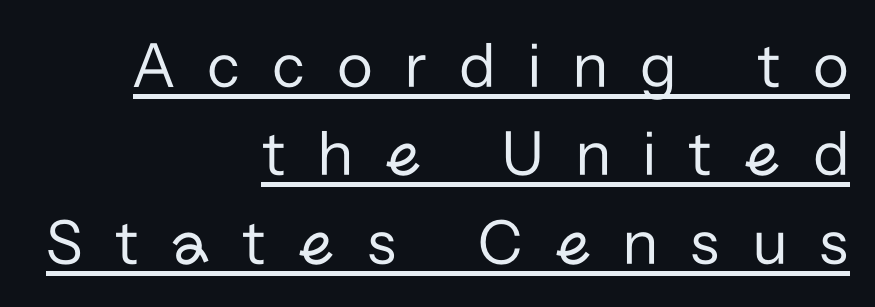
Here the designer chose a conventional face with non-uniform glyph widths. Italic: no, the glyphs are upright roman. Spacing between characters has been opened up far beyond the box default. Stems and bowls with no extra thickness — not bold. Students, observe: this is what conventionally led text looks like.
